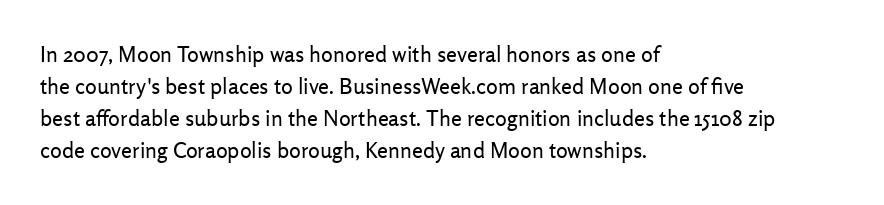
Weight: in the light-to-regular range. These lines keep a tight, regular rhythm from letter to letter. Any mark beneath the type? The region is blank. Left-aligned paragraph, ragged on the right. If you drew a line through each stem, it would be perfectly vertical. Honestly, the row spacing looks completely unremarkable.
